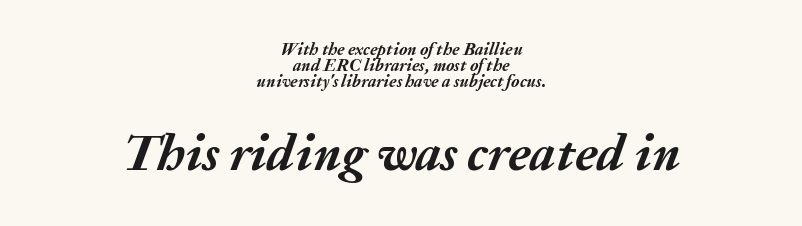
The image shows 51 px semibold type, italic (leaning right); set centered, tight line spacing (0.95x), normal letter spacing, not underlined; the second (bottom) block is 3.0x larger; medium stroke contrast and a medium x-height.
